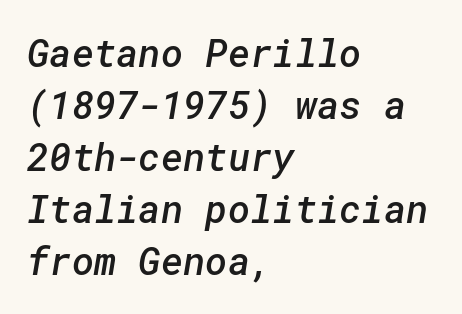
The image shows 38 px semibold sans-serif type; set left-aligned, normal line spacing (1.37x), normal letter spacing, not underlined; low stroke contrast and a medium x-height.
